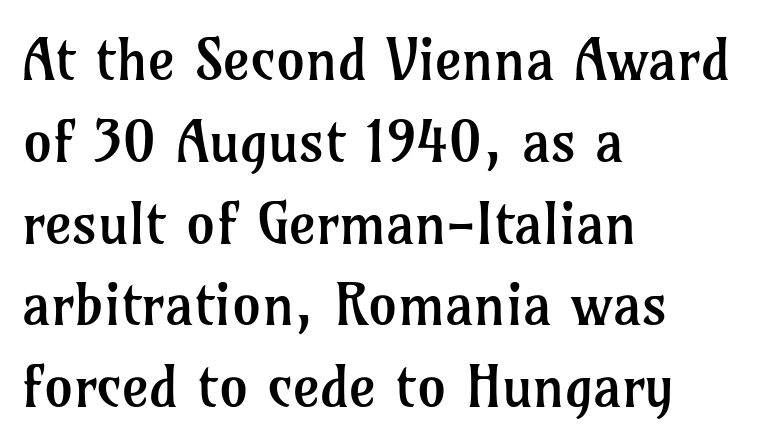
Q: Is the text bold? A: No.
Q: Is the text italic (slanted)? A: No, it is upright.
Q: Is the typeface a serif or a sans-serif typeface? A: Serif.
Q: Is the text underlined? A: No.
Q: How is the paragraph aligned? A: Left-aligned.
Q: Is the spacing between letters normal or unusually wide? A: Normal.
Q: Is the spacing between lines tight, normal or loose? A: Normal.
Q: Width (condensed, normal, or wide)? A: Normal.
Q: Stroke contrast? A: Low.
Q: x-height? A: Medium.
Q: Monospaced? A: No.
